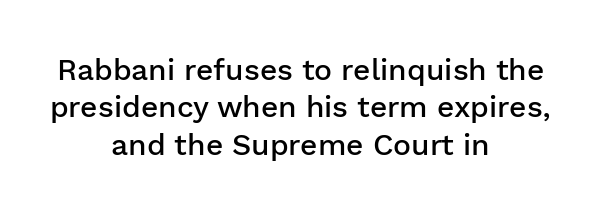
The image shows 30 px semibold sans-serif type, upright; set centered, normal line spacing (1.25x), normal letter spacing, not underlined; low stroke contrast and a medium x-height.
